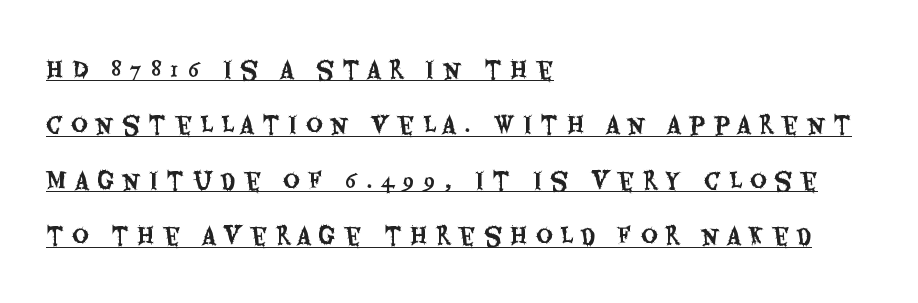
The image shows 23 px text type, upright; set left-aligned, loose line spacing (2.41x), unusually wide letter spacing (+0.36 em), underlined.
